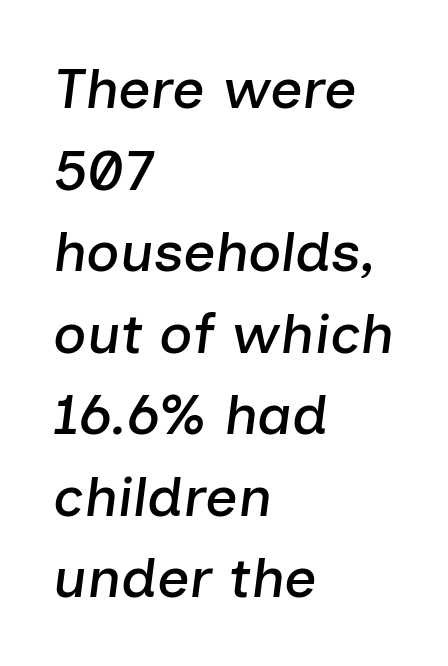
The image shows 57 px text type, italic (leaning right); set left-aligned, normal line spacing (1.43x), normal letter spacing, not underlined; low stroke contrast and a medium x-height.
